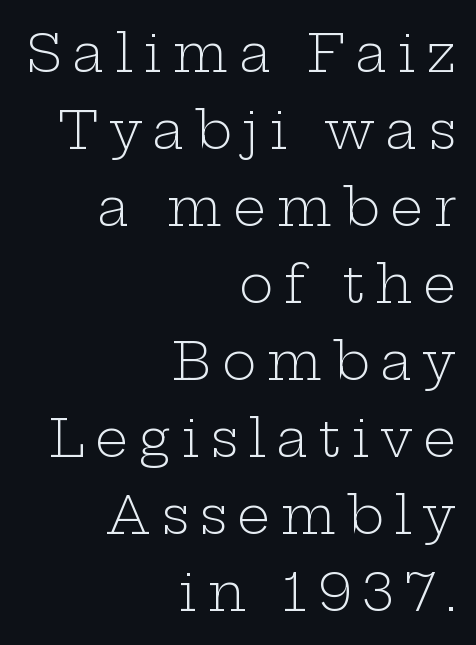
Q: Is the text bold? A: No.
Q: Is the text italic (slanted)? A: No, it is upright.
Q: Is the typeface a serif or a sans-serif typeface? A: Serif.
Q: Is the text underlined? A: No.
Q: How is the paragraph aligned? A: Right-aligned.
Q: Is the spacing between letters normal or unusually wide? A: Unusually wide.
Q: Is the spacing between lines tight, normal or loose? A: Normal.
Q: Width (condensed, normal, or wide)? A: Wide.
Q: Stroke contrast? A: Low.
Q: x-height? A: Medium.
Q: Monospaced? A: No.
